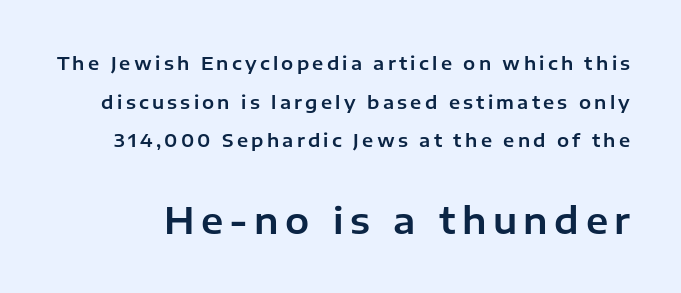
Q: Is the text italic (slanted)? A: No, it is upright.
Q: Is the typeface a serif or a sans-serif typeface? A: Sans-serif.
Q: Is the text underlined? A: No.
Q: Is the spacing between lines tight, normal or loose? A: Loose.
Q: Which block of text is set in a larger size, the first (top) or the second (bottom)? A: The second (bottom) one.
Q: Width (condensed, normal, or wide)? A: Normal.
Q: Stroke contrast? A: Low.
Q: x-height? A: Medium.
Q: Monospaced? A: No.
